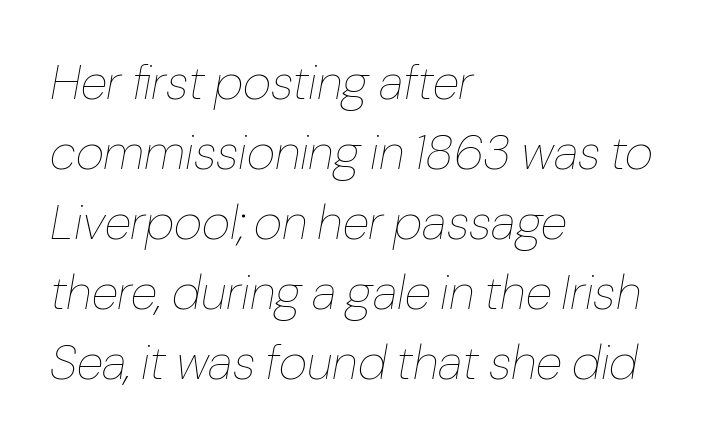
Q: Is the text bold? A: No.
Q: Is the text italic (slanted)? A: Yes, it leans right by about 10 degrees.
Q: Is the text underlined? A: No.
Q: How is the paragraph aligned? A: Left-aligned.
Q: Is the spacing between letters normal or unusually wide? A: Normal.
Q: Is the spacing between lines tight, normal or loose? A: Normal.
Q: Width (condensed, normal, or wide)? A: Normal.
Q: Stroke contrast? A: Low.
Q: x-height? A: Medium.
Q: Monospaced? A: No.
